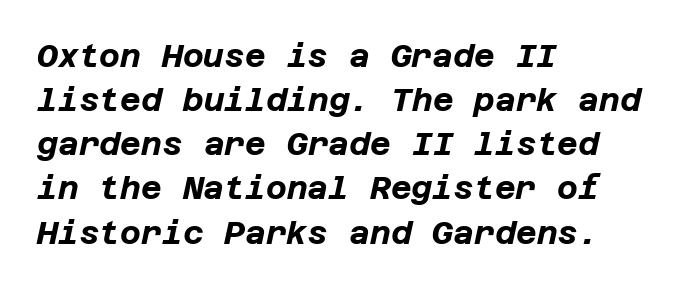
The image shows 32 px bold type, italic (leaning right); set left-aligned, normal line spacing (1.38x), normal letter spacing, not underlined; low stroke contrast and a large x-height.
